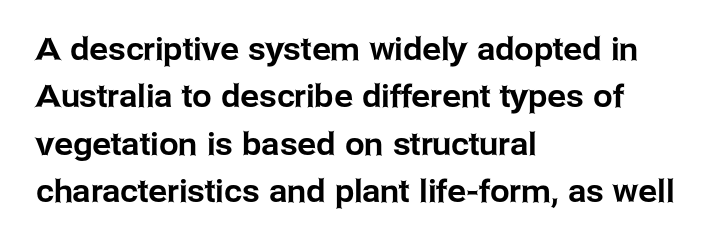
The image shows 31 px sans-serif type, upright; set left-aligned, normal line spacing (1.53x), normal letter spacing, not underlined; low stroke contrast and a medium x-height.
